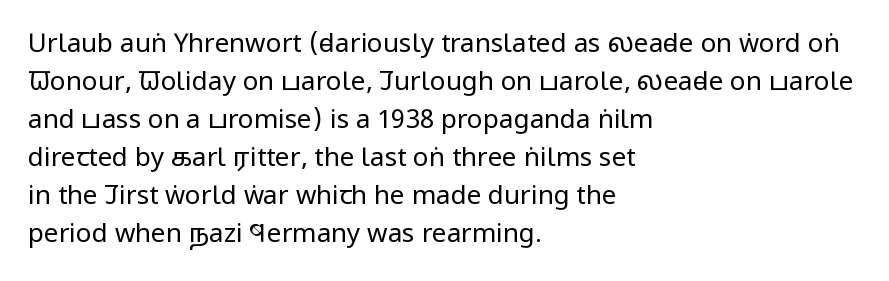
The image shows 26 px text type, upright; set left-aligned, normal line spacing (1.46x), normal letter spacing, not underlined.
